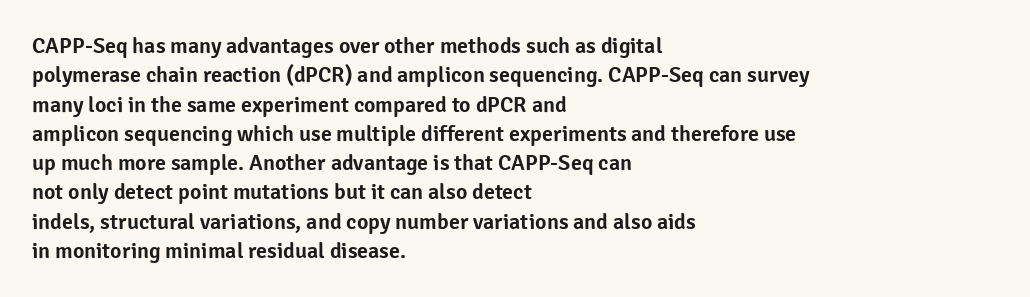
{"italic": "no", "underline": "no", "align": "left", "line_spacing": "normal", "line_spacing_ratio": 1.33, "letter_spacing": "normal", "letter_spacing_em": 0.0, "glyph_px": 22}
